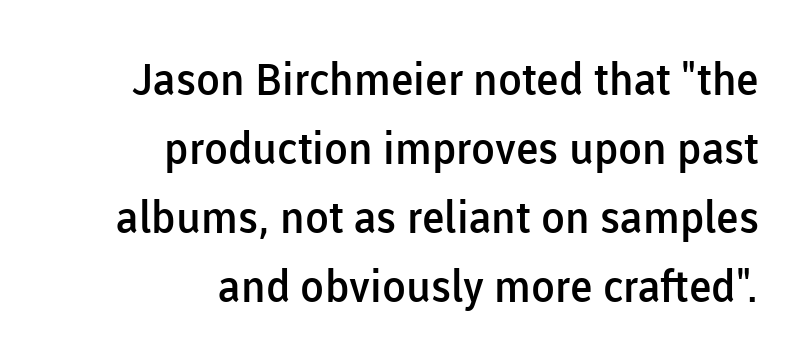
The image shows 44 px semibold sans-serif type, upright; set right-aligned, normal line spacing (1.57x), normal letter spacing, not underlined; low stroke contrast and a medium x-height.
